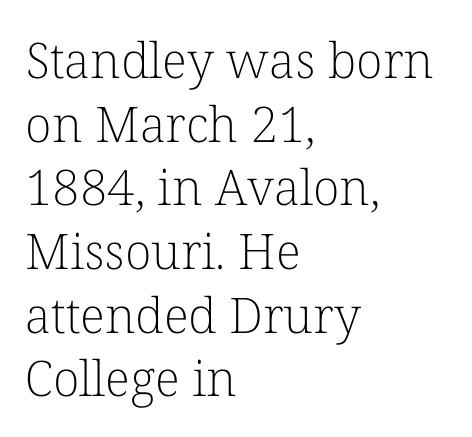
{"serif": "yes", "italic": "no", "bold": "no", "weight": "light", "width": "normal", "stroke_contrast": "low", "x_height": "medium", "monospaced": "no", "underline": "no", "align": "left", "line_spacing": "normal", "line_spacing_ratio": 1.3, "letter_spacing": "normal", "letter_spacing_em": 0.0, "glyph_px": 49}
